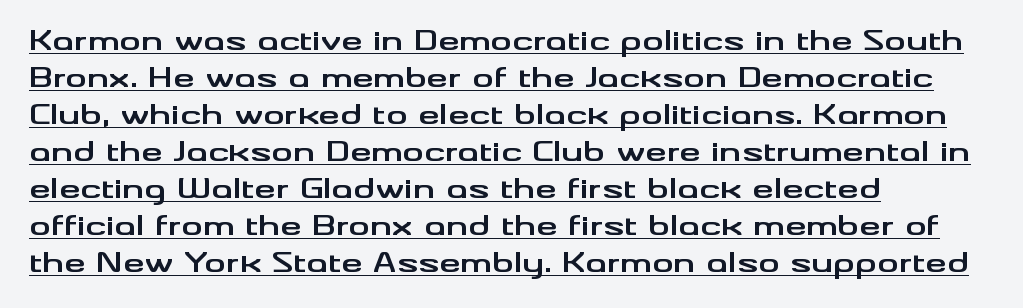
The image shows 27 px bold type, upright; set left-aligned, normal line spacing (1.37x), normal letter spacing, underlined.
